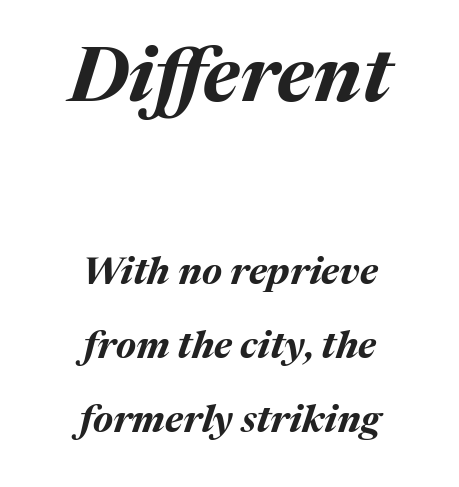
Q: Is the text bold? A: Yes.
Q: Is the text italic (slanted)? A: Yes, it leans right by about 17 degrees.
Q: Is the text underlined? A: No.
Q: How is the paragraph aligned? A: Centered.
Q: Is the spacing between letters normal or unusually wide? A: Normal.
Q: Is the spacing between lines tight, normal or loose? A: Loose.
Q: Which block of text is set in a larger size, the first (top) or the second (bottom)? A: The first (top) one.
Q: Width (condensed, normal, or wide)? A: Normal.
Q: Stroke contrast? A: Medium.
Q: x-height? A: Medium.
Q: Monospaced? A: No.
